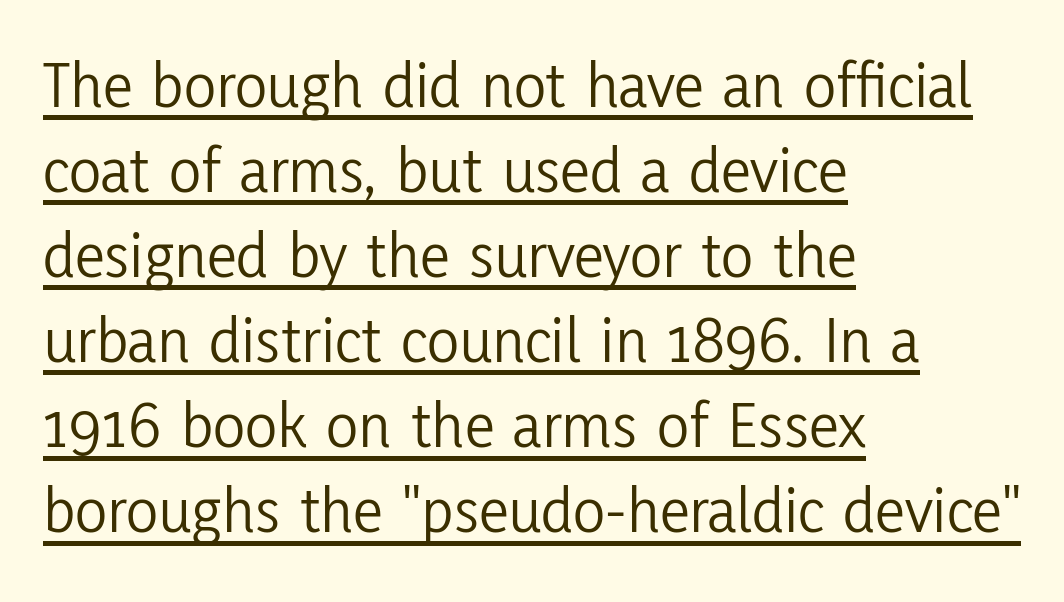
Q: Is the text bold? A: No.
Q: Is the text italic (slanted)? A: No, it is upright.
Q: Is the typeface a serif or a sans-serif typeface? A: Sans-serif.
Q: Is the text underlined? A: Yes.
Q: How is the paragraph aligned? A: Left-aligned.
Q: Is the spacing between letters normal or unusually wide? A: Normal.
Q: Is the spacing between lines tight, normal or loose? A: Normal.
Q: Width (condensed, normal, or wide)? A: Condensed.
Q: Stroke contrast? A: Low.
Q: x-height? A: Medium.
Q: Monospaced? A: No.
